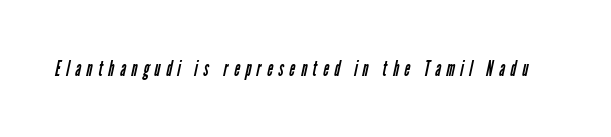
{"bold": "no", "underline": "no", "letter_spacing": "wide", "letter_spacing_em": 0.26, "glyph_px": 22}
